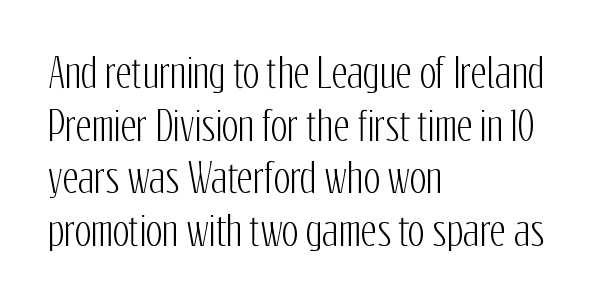
The image shows 39 px condensed sans-serif type, upright; set left-aligned, normal line spacing (1.35x), normal letter spacing, not underlined; low stroke contrast and a medium x-height.
